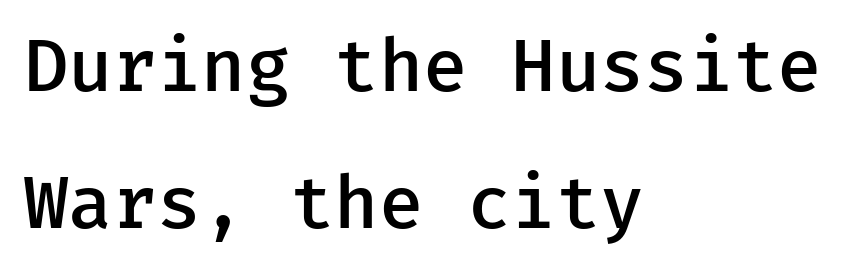
{"serif": "no", "italic": "no", "bold": "semi", "weight": "semibold", "width": "normal", "stroke_contrast": "low", "x_height": "medium", "monospaced": "yes", "underline": "no", "align": "left", "line_spacing": "loose", "line_spacing_ratio": 1.9, "letter_spacing": "normal", "letter_spacing_em": 0.0, "glyph_px": 72}
